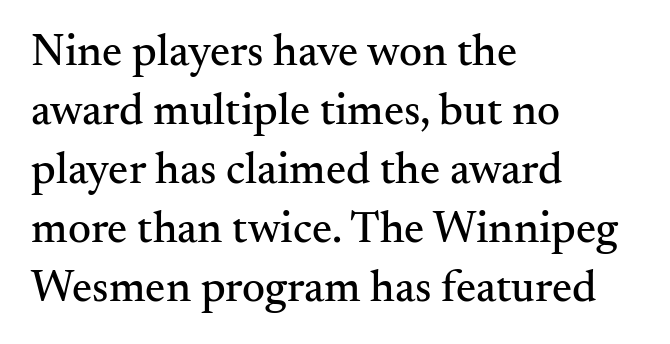
The image shows 45 px serif type, upright; set left-aligned, normal line spacing (1.31x), normal letter spacing, not underlined; medium stroke contrast and a small x-height.
